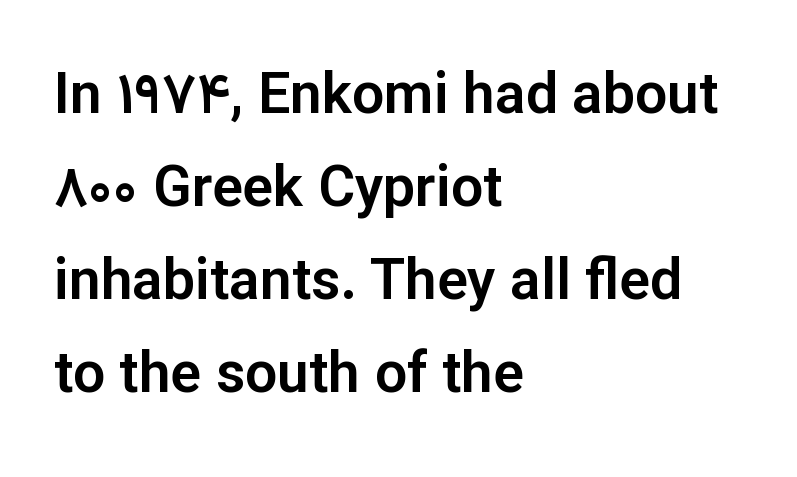
The image shows 57 px sans-serif type, upright; set left-aligned, normal line spacing (1.63x), normal letter spacing, not underlined; low stroke contrast and a medium x-height.
